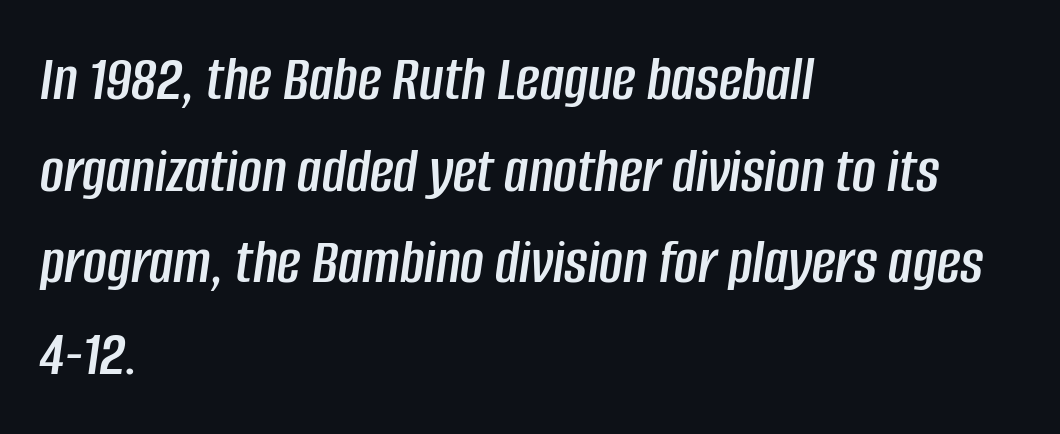
The image shows 65 px condensed type, italic (leaning right); set left-aligned, normal line spacing (1.41x), normal letter spacing, not underlined; low stroke contrast and a large x-height.
